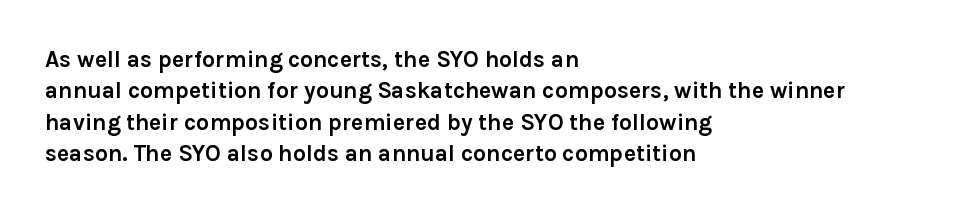
Q: Is the text bold? A: Yes.
Q: Is the text italic (slanted)? A: No, it is upright.
Q: Is the text underlined? A: No.
Q: How is the paragraph aligned? A: Left-aligned.
Q: Is the spacing between letters normal or unusually wide? A: Normal.
Q: Is the spacing between lines tight, normal or loose? A: Normal.
